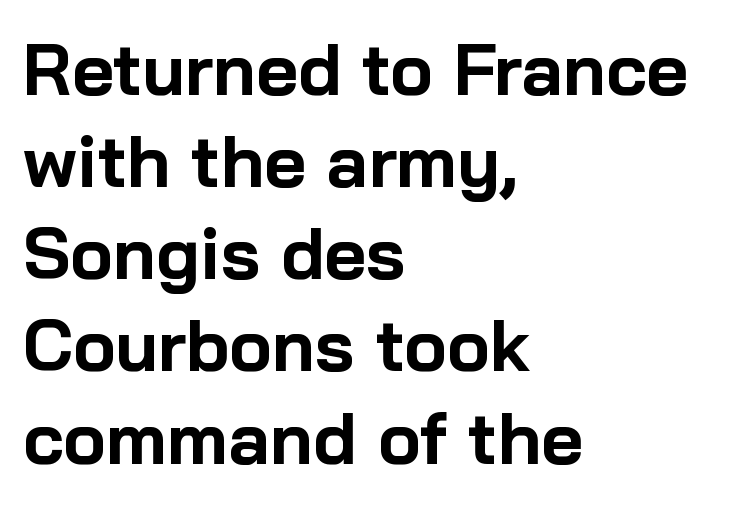
Serif or sans? Sans — the stroke terminals are bare. Ordinary non-slanted type is in use. Bold? Absolutely — the strokes are thick and heavy. Does the copy run flush right? No — it runs flush left. The face used here is rendered with its standard letterfit. Interline gaps are of average width in this sample.
